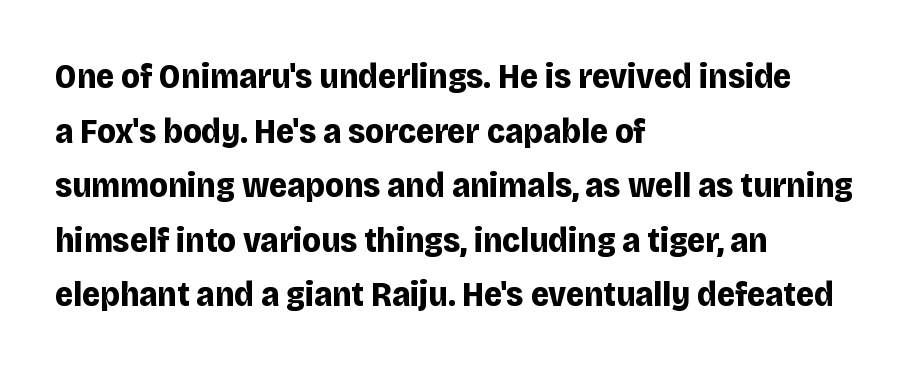
Default kerning and tracking; the words read as compact shapes. Notice how the stems are strictly vertical — no italics here. Does the type have serifs? No, each stem ends abruptly. The letters advance in unequal steps, a hallmark of proportional type.
